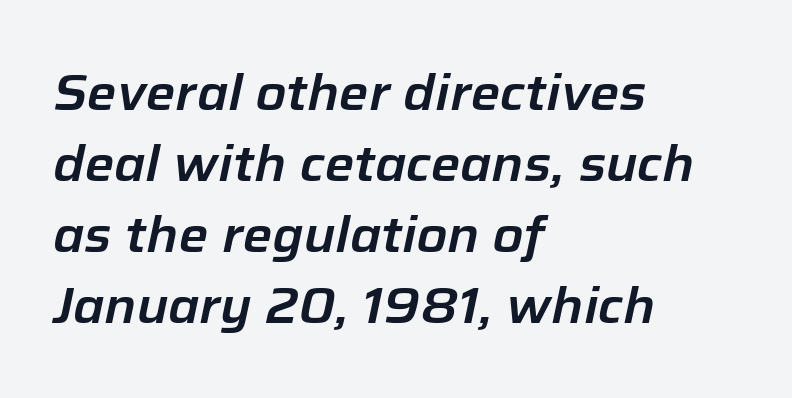
Quick note: interline space is typical. The words here are not underlined. The ragged edge is on the right, which tells us the setting is flush left. Note the varied advance widths — an 'i' is clearly narrower than an 'm'. Quick note: italic. There is no visible air inserted between adjacent glyphs.
